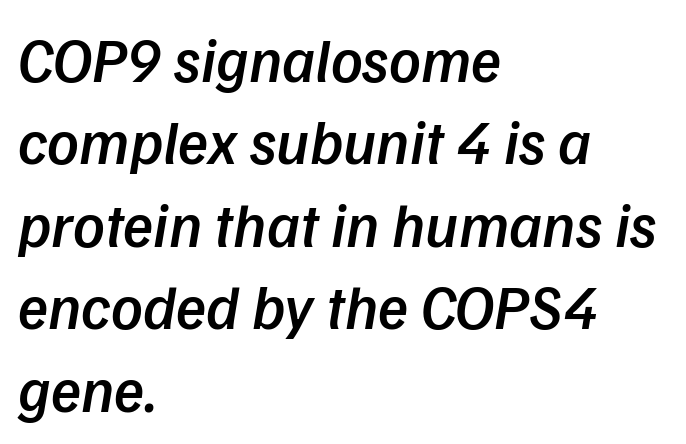
The image shows 62 px semibold type, italic (leaning right); set left-aligned, normal line spacing (1.33x), normal letter spacing, not underlined; low stroke contrast and a medium x-height.
